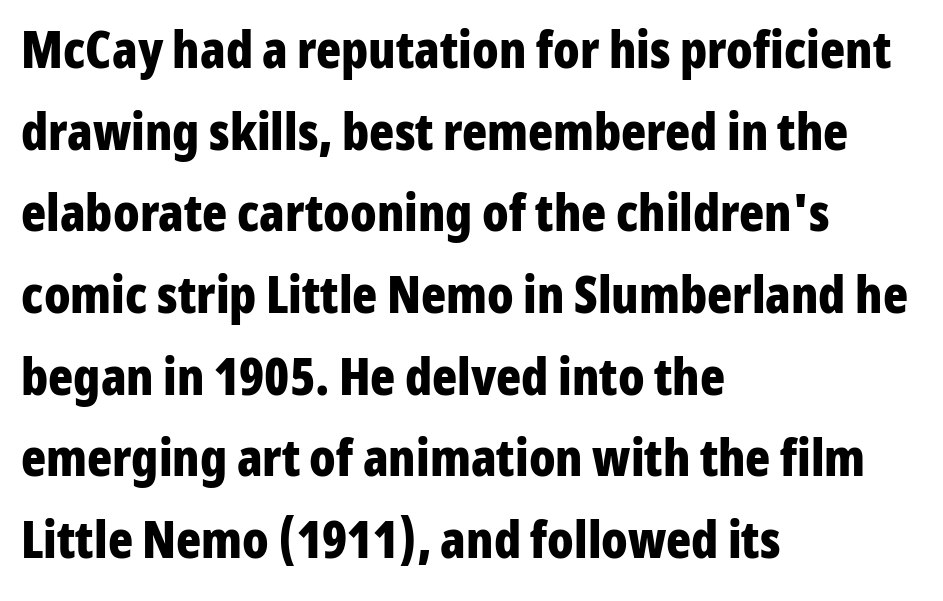
The image shows 52 px bold, condensed sans-serif type, upright; set left-aligned, normal line spacing (1.57x), normal letter spacing, not underlined; low stroke contrast and a medium x-height.
